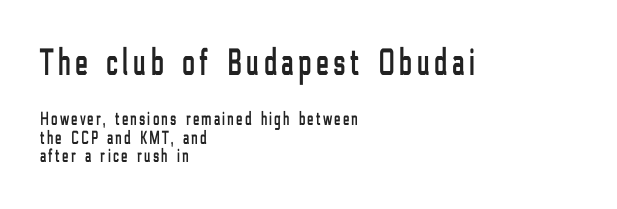
No feet cap the strokes, marking this as sans-serif type. Short and long lines alike share a common starting point at left. Glance below the letters and you will spot only blank space. Tightly led — the rows are bunched. The face used here appears at its bigger size in the upper chunk.
